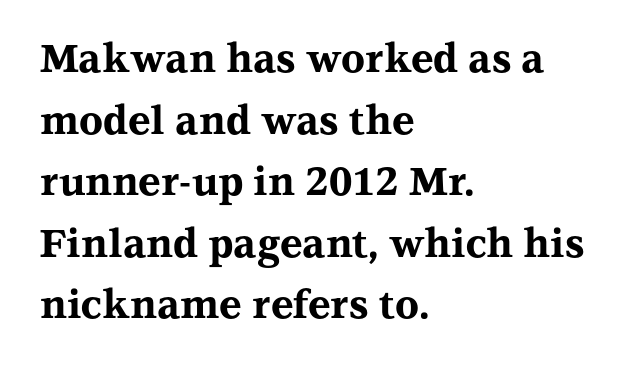
{"serif": "yes", "italic": "no", "bold": "yes", "weight": "bold", "width": "wide", "stroke_contrast": "medium", "x_height": "medium", "monospaced": "no", "underline": "no", "align": "left", "line_spacing": "normal", "line_spacing_ratio": 1.58, "letter_spacing": "normal", "letter_spacing_em": 0.0, "glyph_px": 39}
